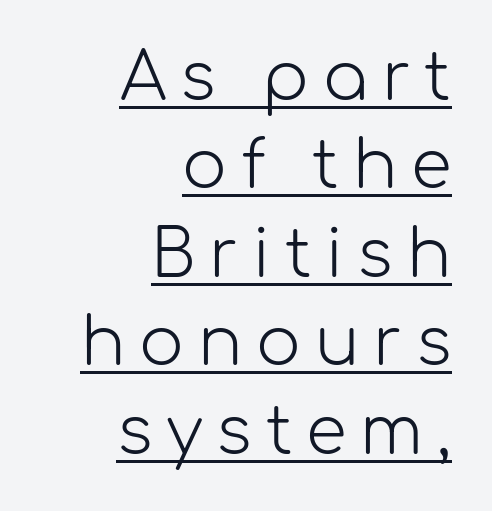
How are the letters spaced? Widely, with obvious added tracking. Layout note: lines flush right. The lines sit at an ordinary, default distance from one another. Upright lettering throughout. Counters stay open thanks to moderate or lighter strokes.
